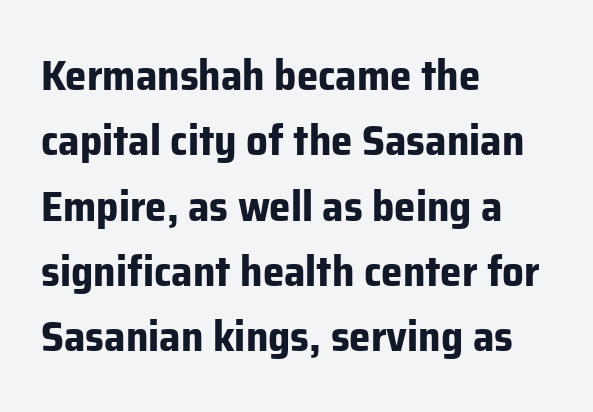
The image shows 43 px bold sans-serif type, upright; set left-aligned, normal line spacing (1.52x), normal letter spacing, not underlined; low stroke contrast and a medium x-height.
